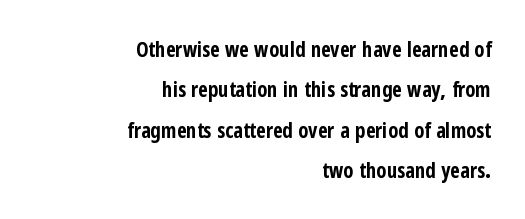
{"italic": "no", "bold": "yes", "underline": "no", "align": "right", "line_spacing": "loose", "line_spacing_ratio": 1.92, "letter_spacing": "normal", "letter_spacing_em": 0.0, "glyph_px": 21}
